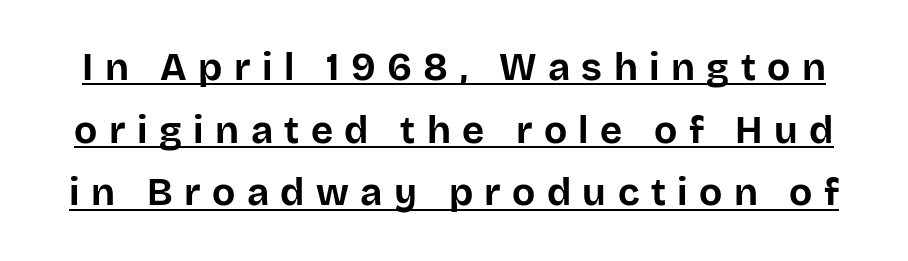
{"serif": "no", "italic": "no", "bold": "yes", "weight": "bold", "width": "normal", "stroke_contrast": "low", "x_height": "large", "monospaced": "no", "underline": "yes", "line_spacing": "normal", "line_spacing_ratio": 1.65, "letter_spacing": "wide", "letter_spacing_em": 0.3, "glyph_px": 38}
